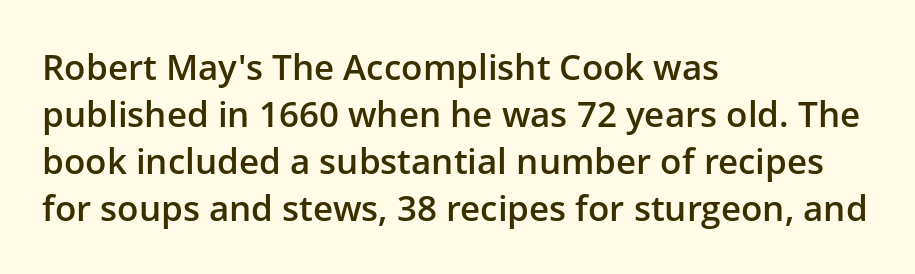
The image shows 35 px semibold sans-serif type, upright; set left-aligned, normal line spacing (1.34x), normal letter spacing, not underlined; low stroke contrast and a medium x-height.
